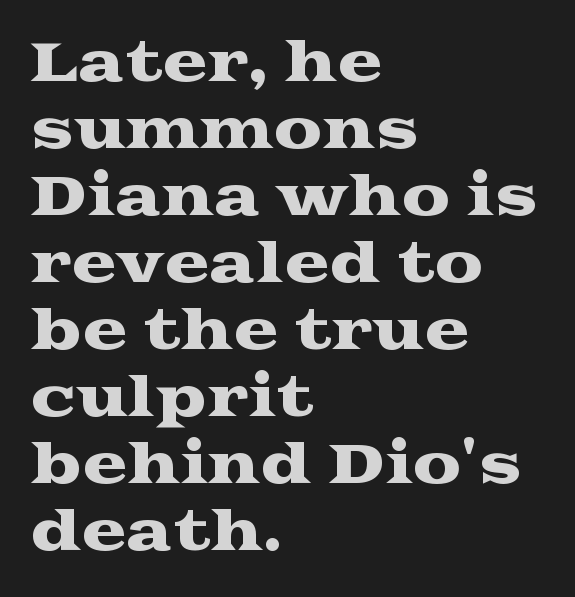
Q: Is the text italic (slanted)? A: No, it is upright.
Q: Is the typeface a serif or a sans-serif typeface? A: Serif.
Q: Is the text underlined? A: No.
Q: How is the paragraph aligned? A: Left-aligned.
Q: Is the spacing between letters normal or unusually wide? A: Normal.
Q: Width (condensed, normal, or wide)? A: Wide.
Q: Stroke contrast? A: Medium.
Q: x-height? A: Medium.
Q: Monospaced? A: No.
